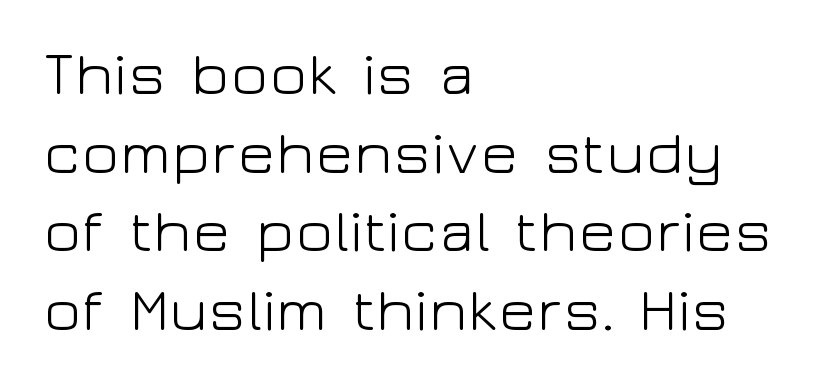
The image shows 62 px light, wide sans-serif type, upright; set left-aligned, normal line spacing (1.27x), normal letter spacing, not underlined; low stroke contrast and a medium x-height.
